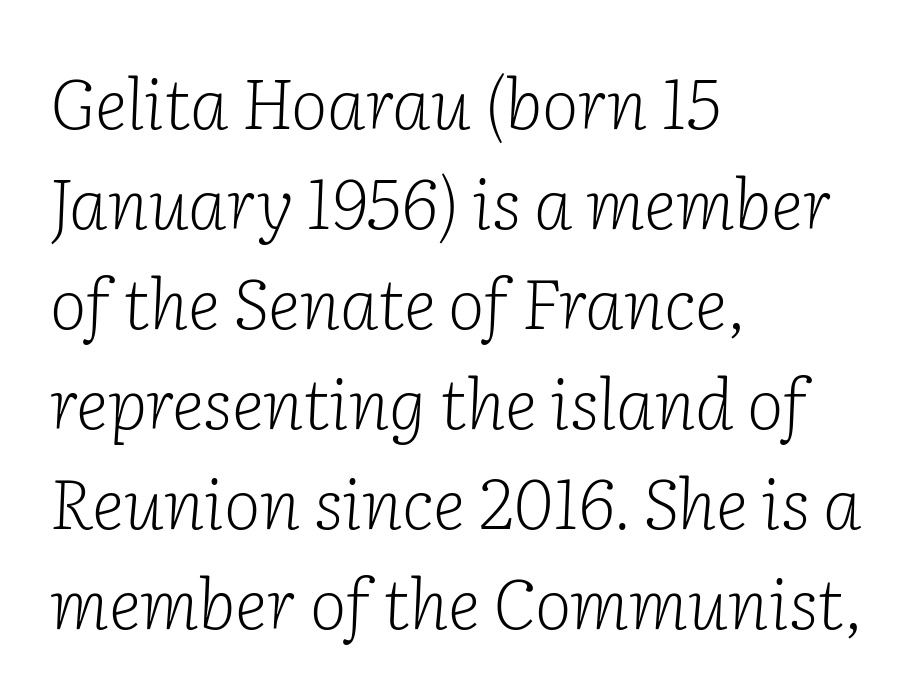
Q: Is the text bold? A: No.
Q: Is the text italic (slanted)? A: Yes, it leans right by about 2 degrees.
Q: Is the typeface a serif or a sans-serif typeface? A: Serif.
Q: Is the text underlined? A: No.
Q: How is the paragraph aligned? A: Left-aligned.
Q: Is the spacing between letters normal or unusually wide? A: Normal.
Q: Is the spacing between lines tight, normal or loose? A: Normal.
Q: Width (condensed, normal, or wide)? A: Normal.
Q: Stroke contrast? A: Low.
Q: x-height? A: Medium.
Q: Monospaced? A: No.
